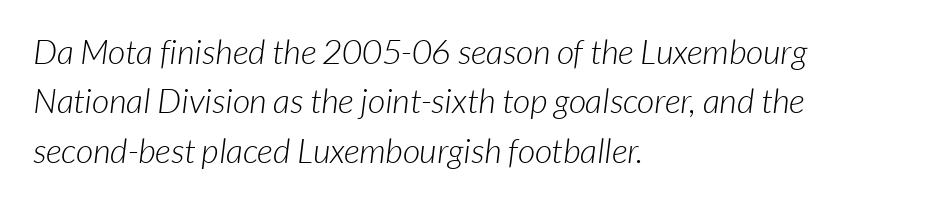
Q: Is the text bold? A: No.
Q: Is the typeface a serif or a sans-serif typeface? A: Sans-serif.
Q: Is the text underlined? A: No.
Q: How is the paragraph aligned? A: Left-aligned.
Q: Is the spacing between letters normal or unusually wide? A: Normal.
Q: Is the spacing between lines tight, normal or loose? A: Normal.
Q: Width (condensed, normal, or wide)? A: Normal.
Q: Stroke contrast? A: Low.
Q: x-height? A: Medium.
Q: Monospaced? A: No.
